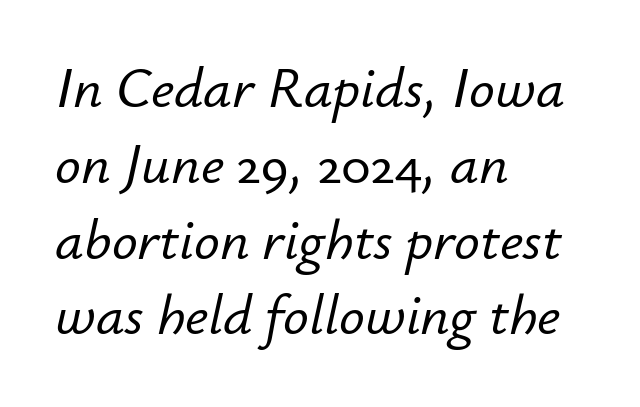
Q: Is the text italic (slanted)? A: Yes, it leans right by about 12 degrees.
Q: Is the text underlined? A: No.
Q: How is the paragraph aligned? A: Left-aligned.
Q: Is the spacing between letters normal or unusually wide? A: Normal.
Q: Is the spacing between lines tight, normal or loose? A: Normal.
Q: Width (condensed, normal, or wide)? A: Normal.
Q: Stroke contrast? A: Low.
Q: x-height? A: Small.
Q: Monospaced? A: No.
